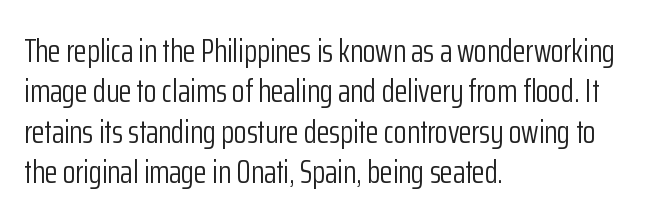
Q: Is the text bold? A: No.
Q: Is the text italic (slanted)? A: No, it is upright.
Q: Is the typeface a serif or a sans-serif typeface? A: Sans-serif.
Q: Is the text underlined? A: No.
Q: How is the paragraph aligned? A: Left-aligned.
Q: Is the spacing between letters normal or unusually wide? A: Normal.
Q: Width (condensed, normal, or wide)? A: Condensed.
Q: Stroke contrast? A: Low.
Q: x-height? A: Medium.
Q: Monospaced? A: No.
